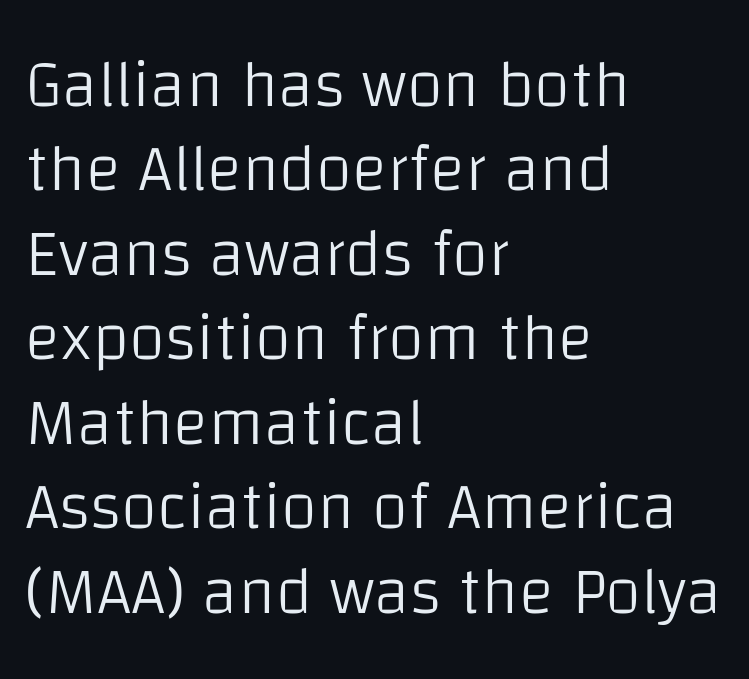
Q: Is the text bold? A: No.
Q: Is the text italic (slanted)? A: No, it is upright.
Q: Is the typeface a serif or a sans-serif typeface? A: Sans-serif.
Q: Is the text underlined? A: No.
Q: How is the paragraph aligned? A: Left-aligned.
Q: Is the spacing between letters normal or unusually wide? A: Normal.
Q: Is the spacing between lines tight, normal or loose? A: Normal.
Q: Width (condensed, normal, or wide)? A: Normal.
Q: Stroke contrast? A: Low.
Q: x-height? A: Large.
Q: Monospaced? A: No.
